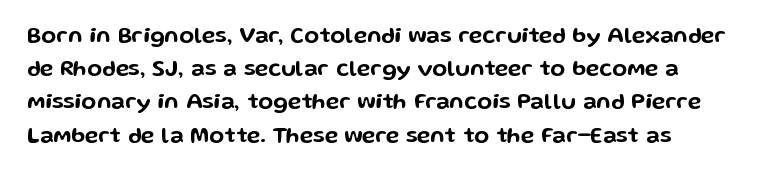
The image shows 22 px text type, upright; set normal line spacing (1.51x), normal letter spacing, not underlined.
